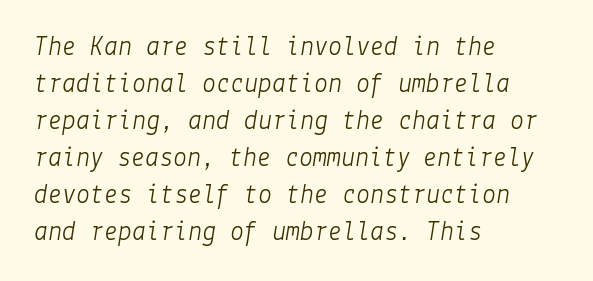
{"italic": "yes", "lean": "right", "slant_degrees": 9, "bold": "no", "weight": "light", "width": "normal", "stroke_contrast": "low", "x_height": "medium", "underline": "no", "align": "left", "line_spacing": "normal", "line_spacing_ratio": 1.32, "letter_spacing": "normal", "letter_spacing_em": 0.0, "glyph_px": 28}
